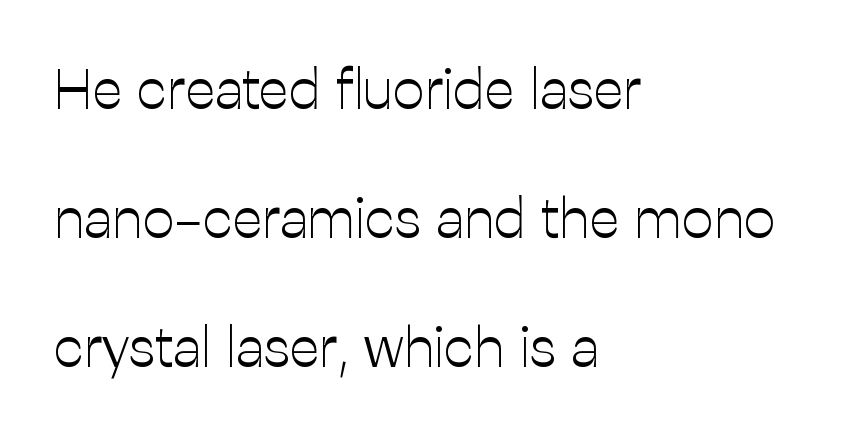
{"serif": "no", "italic": "no", "bold": "no", "weight": "light", "width": "normal", "stroke_contrast": "low", "x_height": "medium", "monospaced": "no", "underline": "no", "align": "left", "line_spacing": "loose", "line_spacing_ratio": 2.3, "letter_spacing": "normal", "letter_spacing_em": 0.0, "glyph_px": 56}
